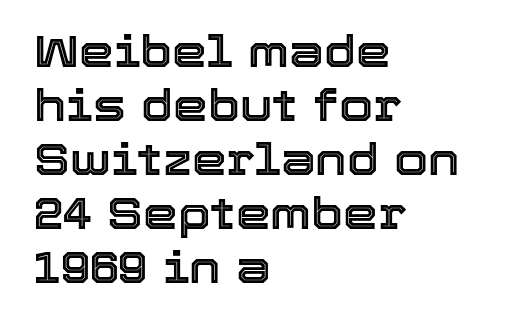
Descender tails drop into unmarked territory. Letter spacing: default. Posture: vertical. Every row of glyphs begins at an identical x-position on the left.
